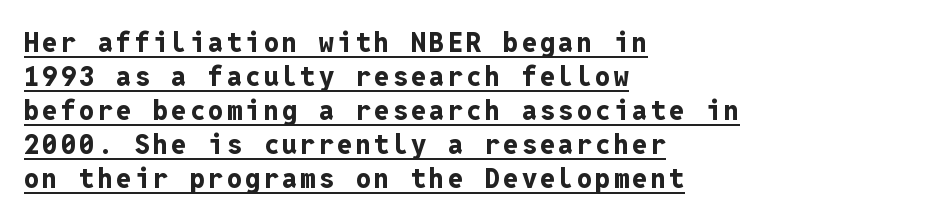
The image shows 27 px bold type, upright; set left-aligned, normal line spacing (1.26x), underlined.
